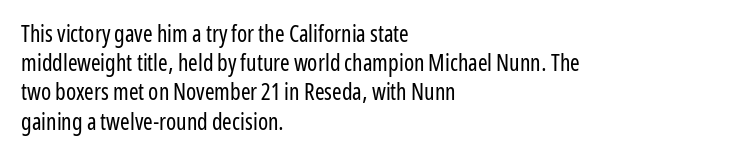
Nothing unusual about the tracking: characters are spaced as the font intends. Caption: multi-line text, flush left, ragged right. How would I describe the line gaps? Plain and ordinary. Unbolded letterforms with no extra heft.
